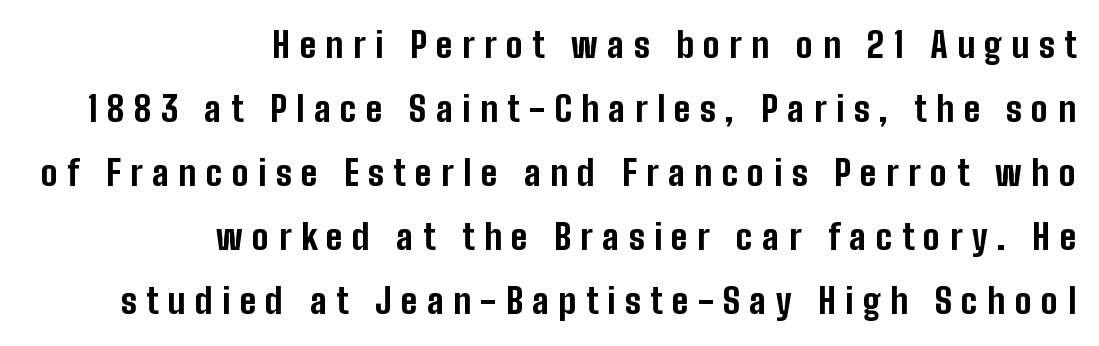
Examine the stroke ends and you'll find no serifs. The axis of the letterforms is exactly vertical. Display-style spreading of the glyphs; the letterfit is very open. A dark, heavy texture on the line: the type is bold. Rule under the text: the space is simply empty.
